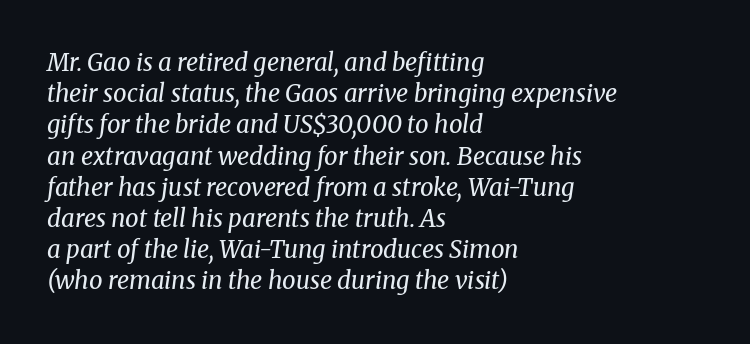
{"italic": "yes", "lean": "right", "slant_degrees": 8, "bold": "no", "underline": "no", "align": "left", "line_spacing": "normal", "line_spacing_ratio": 1.3, "letter_spacing": "normal", "letter_spacing_em": 0.0, "glyph_px": 24}
